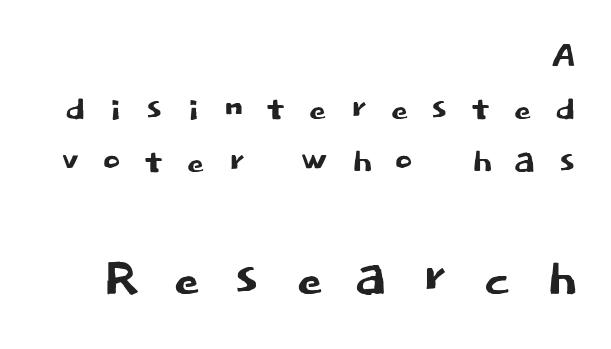
This is roman type, the default non-slanted kind. There is plenty of visible air inserted between adjacent glyphs. The words here are not underlined. Proportional: the letters do not fall into vertical columns. The emphasis by scale lands on block number two, below.
